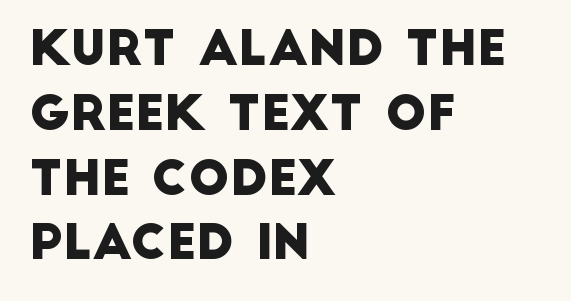
{"serif": "no", "width": "normal", "stroke_contrast": "low", "x_height": "large", "monospaced": "no", "underline": "no", "align": "left", "line_spacing": "normal", "line_spacing_ratio": 1.35, "letter_spacing": "normal", "letter_spacing_em": 0.0, "glyph_px": 48}
